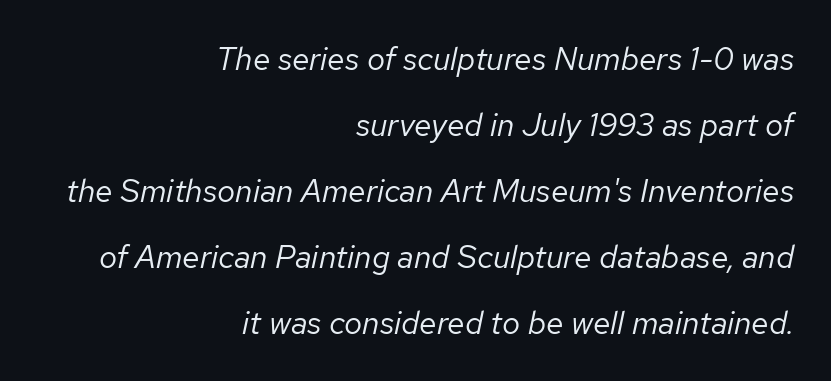
{"italic": "yes", "lean": "right", "slant_degrees": 12, "bold": "no", "weight": "regular", "width": "normal", "stroke_contrast": "low", "x_height": "medium", "monospaced": "no", "underline": "no", "align": "right", "line_spacing": "loose", "line_spacing_ratio": 2.06, "letter_spacing": "normal", "letter_spacing_em": 0.0, "glyph_px": 32}
